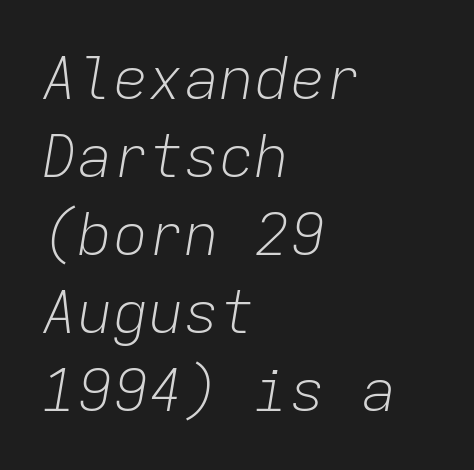
Honestly, there is no underline to notice here at all. The gaps between neighbouring characters are ordinary and unremarkable. Is the stroke heavy? The answer is a plain regular-or-lighter. Summary of vertical rhythm: regular, with standard interline spacing.
